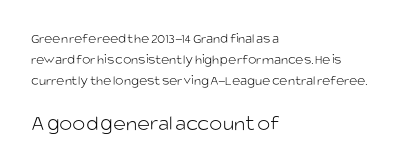
{"italic": "no", "bold": "no", "underline": "no", "align": "left", "line_spacing": "normal", "line_spacing_ratio": 1.5, "letter_spacing": "normal", "letter_spacing_em": 0.0, "larger_block": "second", "size_ratio": 1.57, "glyph_px": 22}
